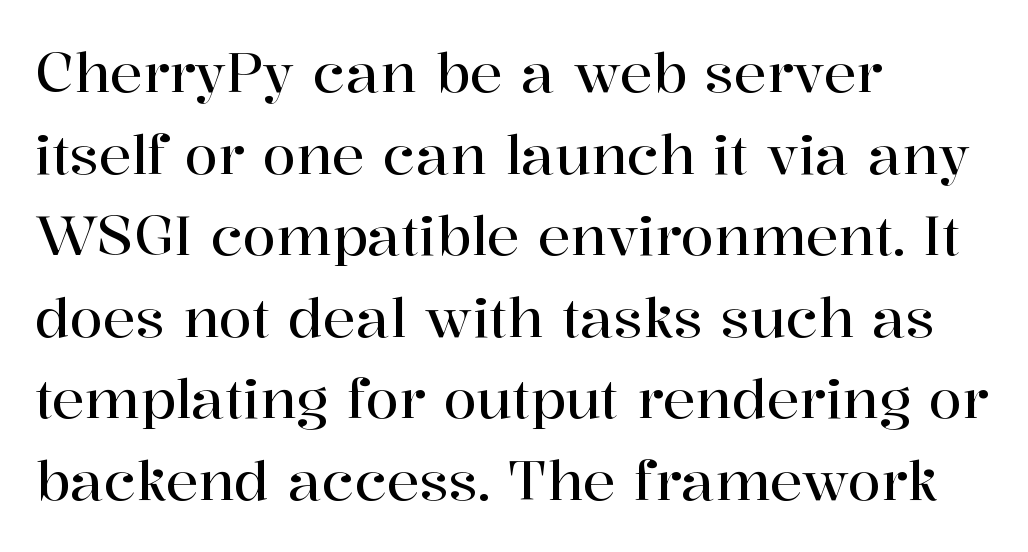
The image shows 54 px serif type, upright; set left-aligned, normal line spacing (1.51x), normal letter spacing, not underlined; high stroke contrast and a medium x-height.
